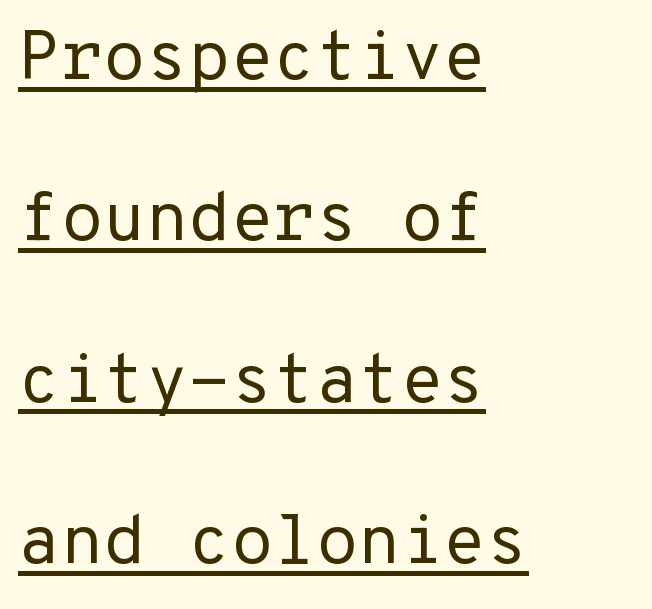
Q: Is the text bold? A: No.
Q: Is the text italic (slanted)? A: No, it is upright.
Q: Is the typeface a serif or a sans-serif typeface? A: Sans-serif.
Q: Is the text underlined? A: Yes.
Q: How is the paragraph aligned? A: Left-aligned.
Q: Is the spacing between letters normal or unusually wide? A: Normal.
Q: Is the spacing between lines tight, normal or loose? A: Loose.
Q: Width (condensed, normal, or wide)? A: Normal.
Q: Stroke contrast? A: Low.
Q: x-height? A: Medium.
